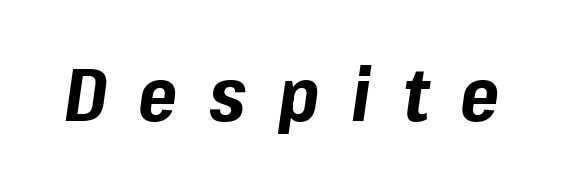
The image shows 75 px bold type, italic (leaning right); set unusually wide letter spacing (+0.42 em), not underlined; low stroke contrast and a medium x-height.
